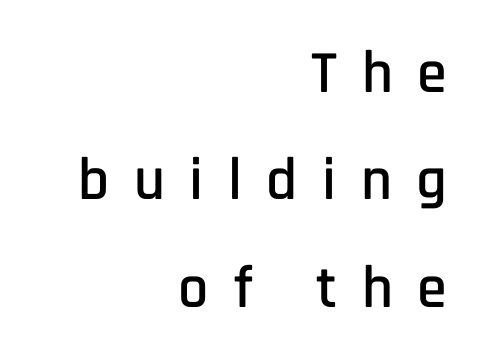
{"serif": "no", "italic": "no", "width": "condensed", "stroke_contrast": "low", "x_height": "large", "monospaced": "no", "underline": "no", "align": "right", "line_spacing_ratio": 1.79, "letter_spacing": "wide", "letter_spacing_em": 0.41, "glyph_px": 60}
